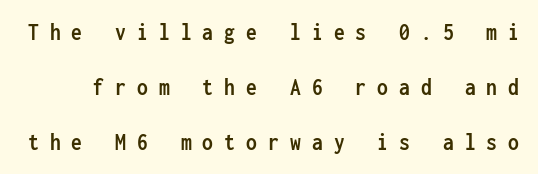
Q: Is the text bold? A: Yes.
Q: Is the text italic (slanted)? A: No, it is upright.
Q: Is the text underlined? A: No.
Q: Is the spacing between letters normal or unusually wide? A: Unusually wide.
Q: Is the spacing between lines tight, normal or loose? A: Loose.
